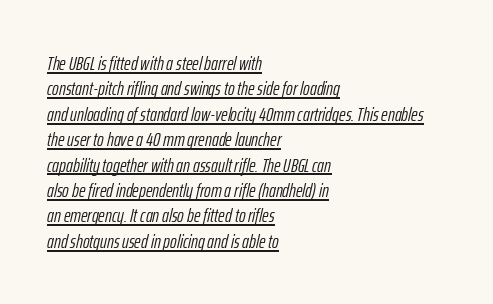
The image shows 20 px text type, italic (leaning right); set left-aligned, normal line spacing (1.27x), normal letter spacing, underlined.
